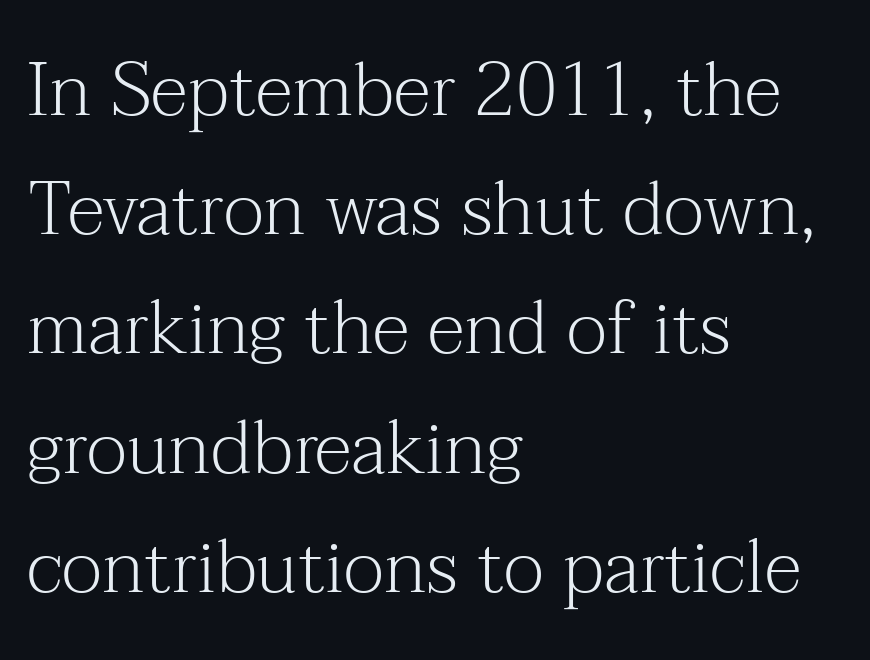
{"serif": "yes", "italic": "no", "bold": "no", "weight": "light", "width": "normal", "stroke_contrast": "medium", "x_height": "medium", "monospaced": "no", "underline": "no", "align": "left", "line_spacing": "normal", "line_spacing_ratio": 1.59, "letter_spacing": "normal", "letter_spacing_em": 0.0, "glyph_px": 75}
